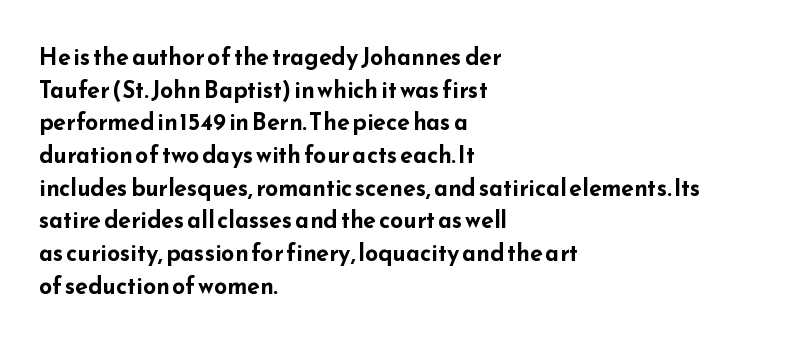
Here the glyphs are tracked normally, forming tight word shapes. One-word summary of the alignment: left. In terms of posture, this sample is upright. Notice how thick the strokes are: this is what a full bold looks like. The lines sit at an ordinary, default distance from one another.
